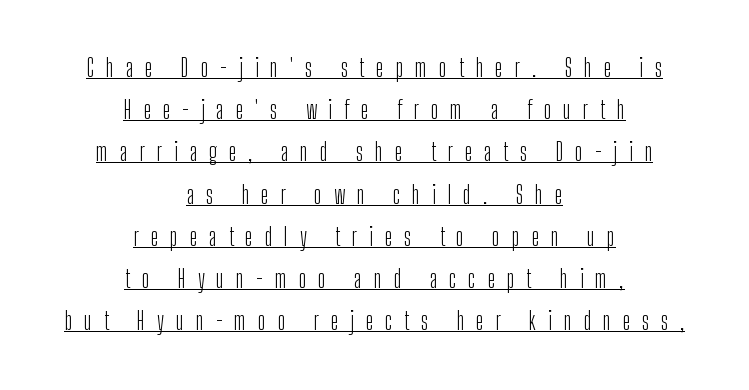
{"italic": "no", "bold": "no", "underline": "yes", "align": "center", "line_spacing_ratio": 1.76, "letter_spacing": "wide", "letter_spacing_em": 0.49, "glyph_px": 24}
